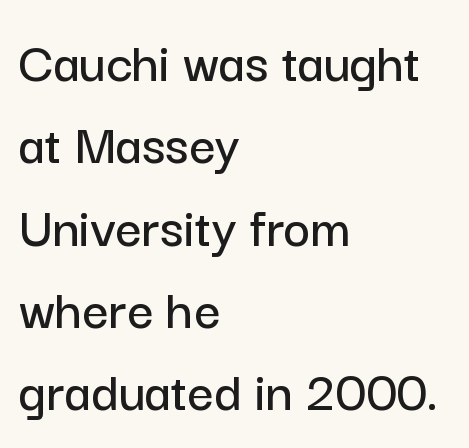
Q: Is the text italic (slanted)? A: No, it is upright.
Q: Is the typeface a serif or a sans-serif typeface? A: Sans-serif.
Q: Is the text underlined? A: No.
Q: How is the paragraph aligned? A: Left-aligned.
Q: Is the spacing between letters normal or unusually wide? A: Normal.
Q: Is the spacing between lines tight, normal or loose? A: Normal.
Q: Width (condensed, normal, or wide)? A: Normal.
Q: Stroke contrast? A: Low.
Q: x-height? A: Medium.
Q: Monospaced? A: No.
